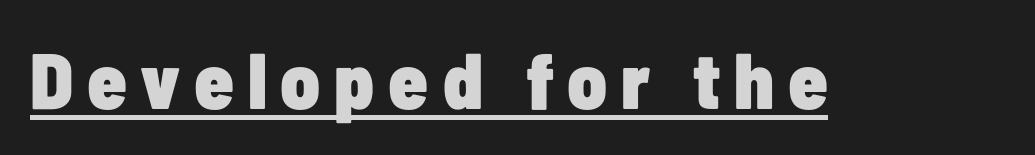
{"serif": "no", "italic": "no", "bold": "yes", "weight": "heavy", "width": "condensed", "stroke_contrast": "low", "x_height": "medium", "monospaced": "no", "underline": "yes", "glyph_px": 79}
